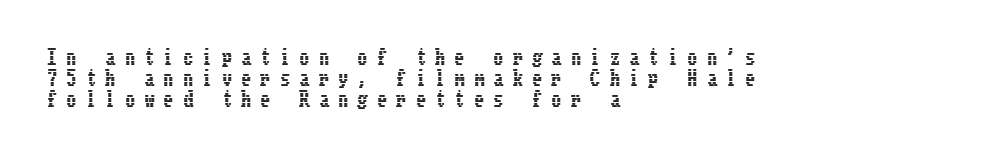
{"italic": "no", "underline": "no", "align": "left", "line_spacing": "tight", "line_spacing_ratio": 1.05, "letter_spacing": "wide", "letter_spacing_em": 0.47, "glyph_px": 20}
